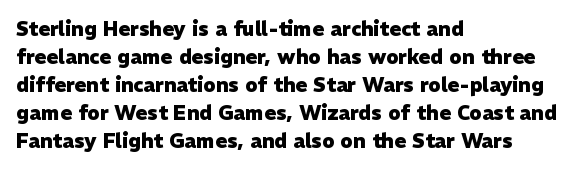
The image shows 20 px bold type, upright; set left-aligned, normal line spacing (1.4x), normal letter spacing, not underlined.
